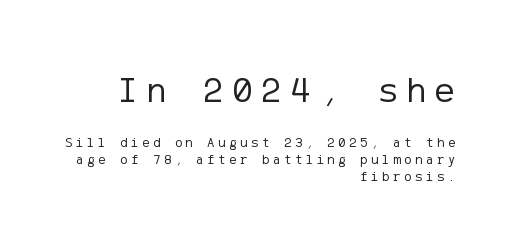
Q: Is the text bold? A: No.
Q: Is the text italic (slanted)? A: No, it is upright.
Q: Is the typeface a serif or a sans-serif typeface? A: Sans-serif.
Q: Is the text underlined? A: No.
Q: How is the paragraph aligned? A: Right-aligned.
Q: Is the spacing between letters normal or unusually wide? A: Unusually wide.
Q: Which block of text is set in a larger size, the first (top) or the second (bottom)? A: The first (top) one.
Q: Width (condensed, normal, or wide)? A: Normal.
Q: Stroke contrast? A: Low.
Q: x-height? A: Medium.
